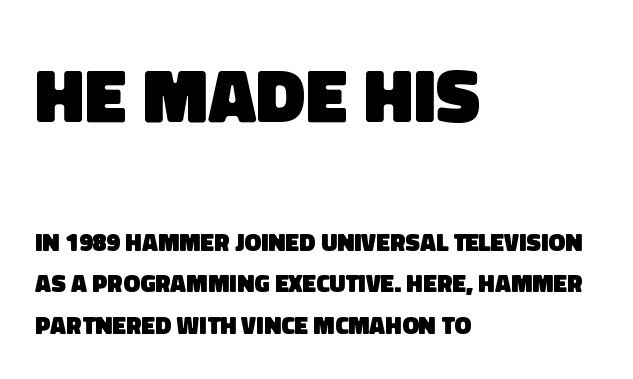
The image shows 76 px heavy sans-serif type; set left-aligned, normal line spacing (1.66x), normal letter spacing, not underlined; the first (top) block is 3.04x larger; low stroke contrast and a large x-height.
